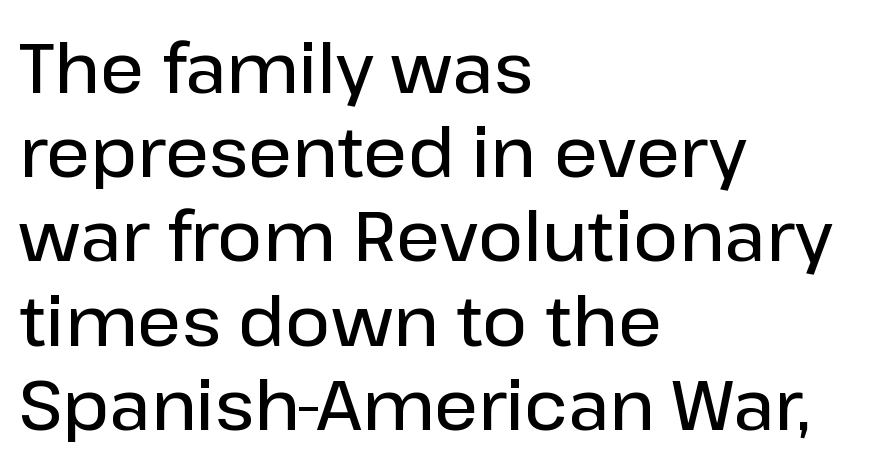
Q: Is the text bold? A: Semi-bold.
Q: Is the text italic (slanted)? A: No, it is upright.
Q: Is the typeface a serif or a sans-serif typeface? A: Sans-serif.
Q: Is the text underlined? A: No.
Q: How is the paragraph aligned? A: Left-aligned.
Q: Is the spacing between letters normal or unusually wide? A: Normal.
Q: Width (condensed, normal, or wide)? A: Normal.
Q: Stroke contrast? A: Low.
Q: x-height? A: Medium.
Q: Monospaced? A: No.
